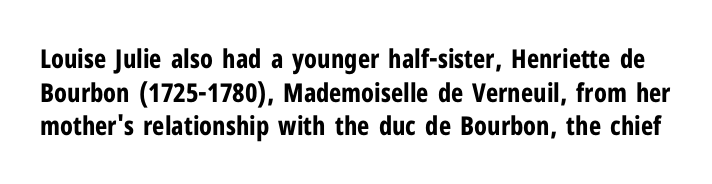
Weight check: bold — yes, fully. Is there any slant? The stems are plumb. Letter spacing: default. Horizontal bands of white between lines are of average thickness.
